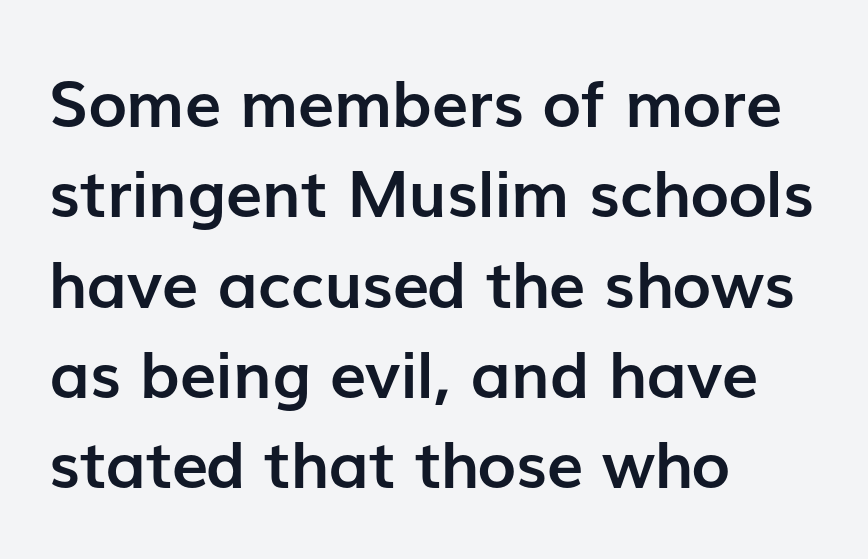
Q: Is the text bold? A: Yes.
Q: Is the text italic (slanted)? A: No, it is upright.
Q: Is the typeface a serif or a sans-serif typeface? A: Sans-serif.
Q: Is the text underlined? A: No.
Q: How is the paragraph aligned? A: Left-aligned.
Q: Is the spacing between letters normal or unusually wide? A: Normal.
Q: Is the spacing between lines tight, normal or loose? A: Normal.
Q: Width (condensed, normal, or wide)? A: Normal.
Q: Stroke contrast? A: Low.
Q: x-height? A: Medium.
Q: Monospaced? A: No.
